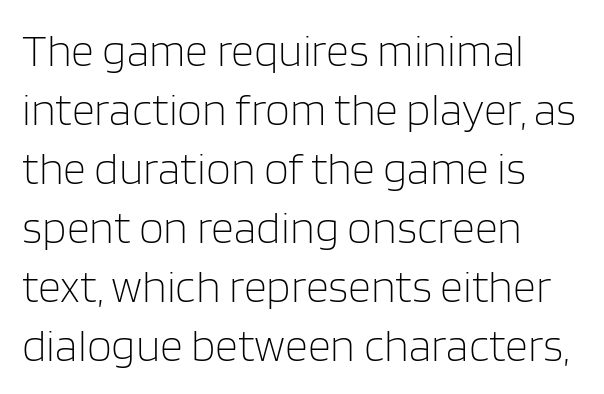
Q: Is the text bold? A: No.
Q: Is the text italic (slanted)? A: No, it is upright.
Q: Is the typeface a serif or a sans-serif typeface? A: Sans-serif.
Q: Is the text underlined? A: No.
Q: How is the paragraph aligned? A: Left-aligned.
Q: Is the spacing between letters normal or unusually wide? A: Normal.
Q: Is the spacing between lines tight, normal or loose? A: Normal.
Q: Width (condensed, normal, or wide)? A: Normal.
Q: Stroke contrast? A: Low.
Q: x-height? A: Large.
Q: Monospaced? A: No.
